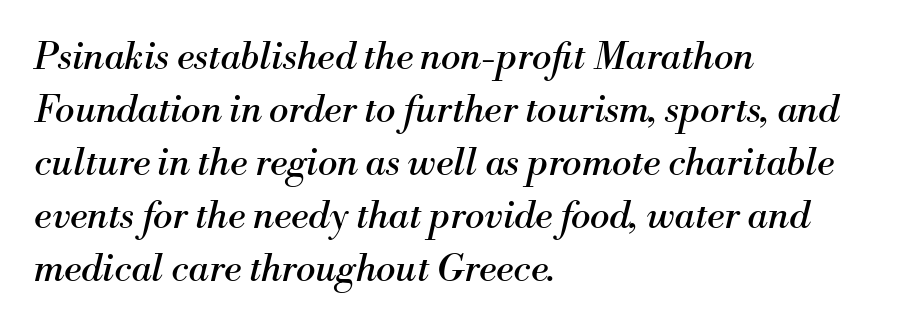
The lines in this sample share a left origin and differ only in where they stop. The rows are spaced the way most documents space them. Is the letter spacing exaggerated? No — it looks like the ordinary default. Unmarked baselines from the first word to the last.
